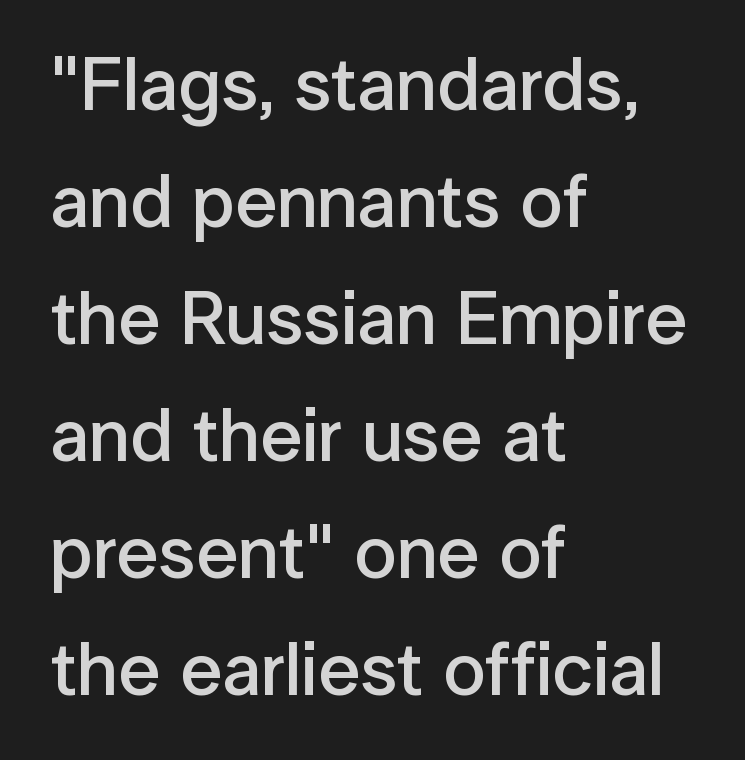
Q: Is the text bold? A: Semi-bold.
Q: Is the text italic (slanted)? A: No, it is upright.
Q: Is the typeface a serif or a sans-serif typeface? A: Sans-serif.
Q: Is the text underlined? A: No.
Q: How is the paragraph aligned? A: Left-aligned.
Q: Is the spacing between letters normal or unusually wide? A: Normal.
Q: Is the spacing between lines tight, normal or loose? A: Normal.
Q: Width (condensed, normal, or wide)? A: Normal.
Q: Stroke contrast? A: Low.
Q: x-height? A: Medium.
Q: Monospaced? A: No.
